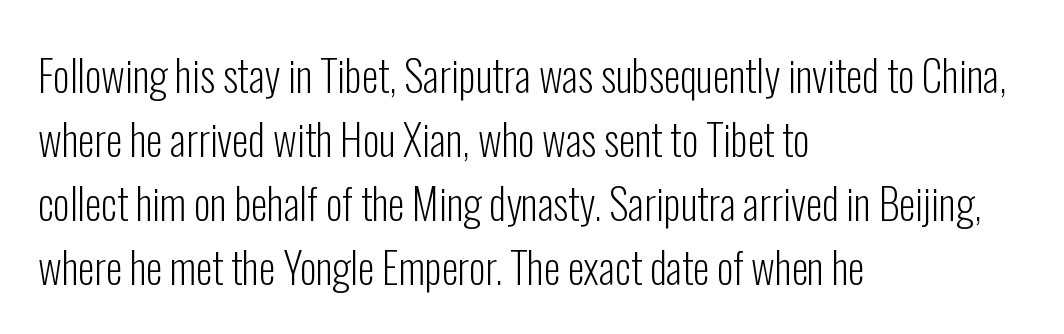
The block of text has a typical density, with ordinary space between rows. Think of a printed novel: that variable character pitch is what you see here. The strip under each line holds only bare page. Is the letter spacing exaggerated? No — it looks like the ordinary default.
